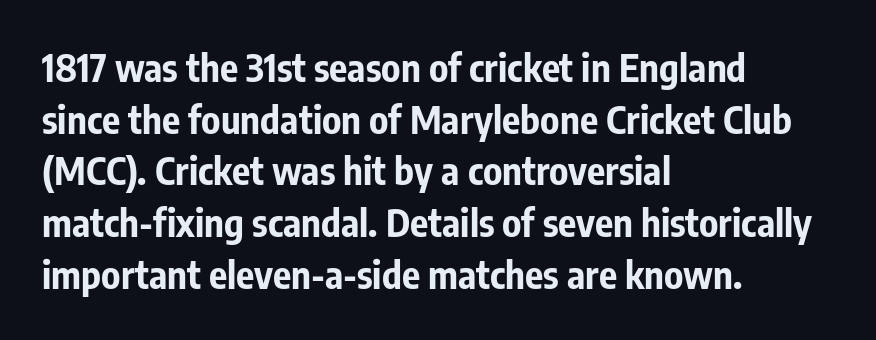
Q: Is the text bold? A: Yes.
Q: Is the text italic (slanted)? A: No, it is upright.
Q: Is the typeface a serif or a sans-serif typeface? A: Sans-serif.
Q: Is the text underlined? A: No.
Q: How is the paragraph aligned? A: Left-aligned.
Q: Is the spacing between letters normal or unusually wide? A: Normal.
Q: Is the spacing between lines tight, normal or loose? A: Normal.
Q: Width (condensed, normal, or wide)? A: Condensed.
Q: Stroke contrast? A: Low.
Q: x-height? A: Medium.
Q: Monospaced? A: No.
